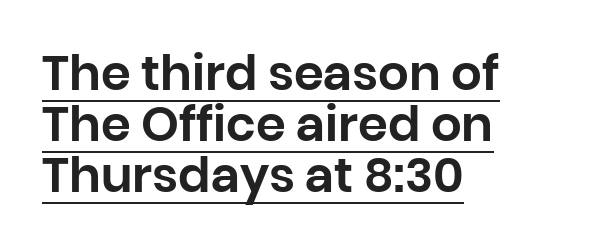
Each word holds together tightly as a unit, with standard inter-letter gaps. Caption: multi-line text, flush left, ragged right. Posture: straight, roman, zero tilt. Does the leading feel generous? Not at all — it's pinched. The passage shown is typeset with a sans-serif family. The lettering is marked with a stroke running underneath it.
